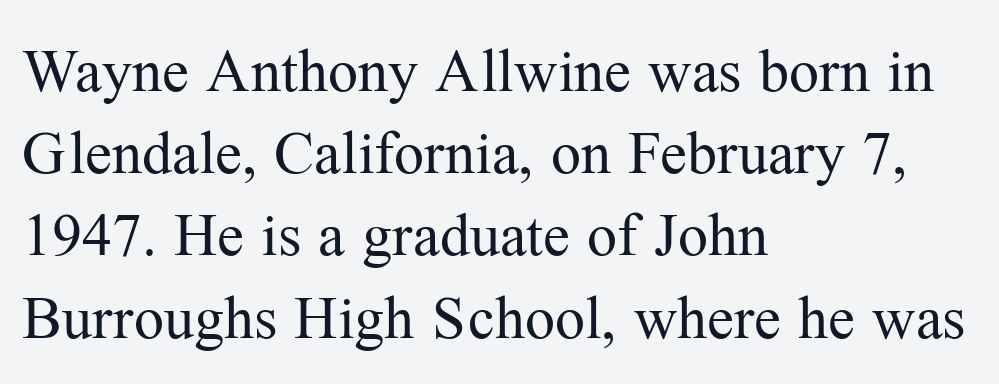
Q: Is the text bold? A: No.
Q: Is the text italic (slanted)? A: No, it is upright.
Q: Is the typeface a serif or a sans-serif typeface? A: Serif.
Q: Is the text underlined? A: No.
Q: How is the paragraph aligned? A: Left-aligned.
Q: Is the spacing between letters normal or unusually wide? A: Normal.
Q: Is the spacing between lines tight, normal or loose? A: Normal.
Q: Width (condensed, normal, or wide)? A: Normal.
Q: Stroke contrast? A: Medium.
Q: x-height? A: Medium.
Q: Monospaced? A: No.
